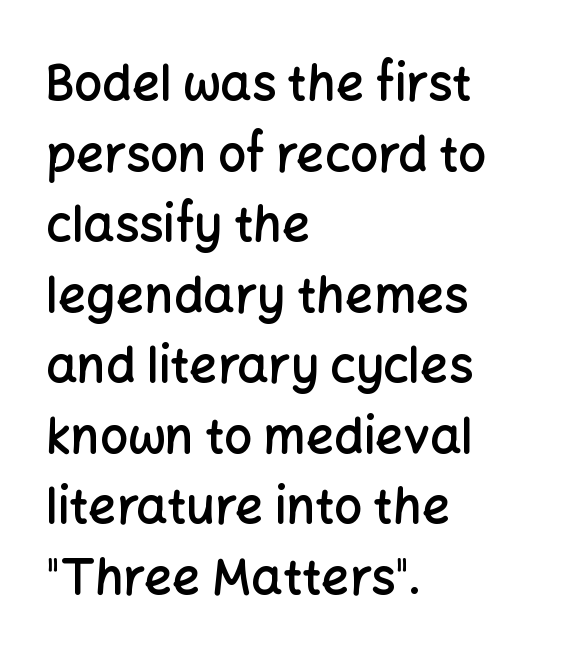
{"serif": "no", "italic": "no", "bold": "semi", "weight": "semibold", "width": "normal", "stroke_contrast": "low", "x_height": "medium", "monospaced": "no", "underline": "no", "align": "left", "line_spacing": "normal", "line_spacing_ratio": 1.44, "letter_spacing": "normal", "letter_spacing_em": 0.0, "glyph_px": 49}
